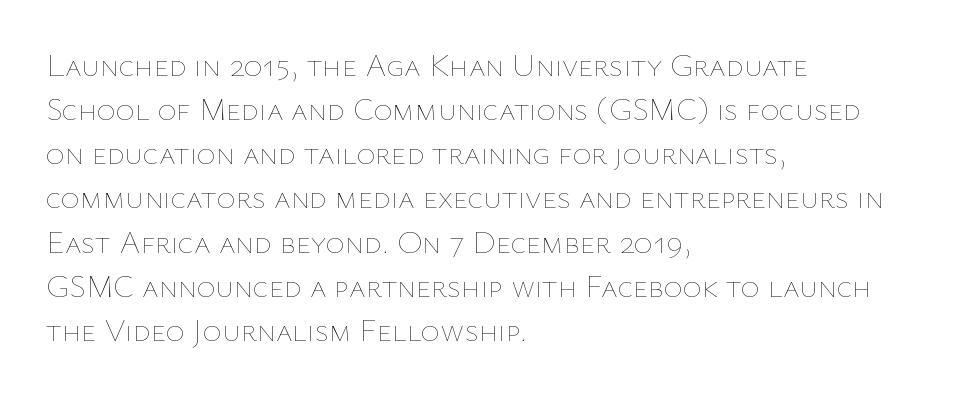
Q: Is the text bold? A: No.
Q: Is the text italic (slanted)? A: No, it is upright.
Q: Is the text underlined? A: No.
Q: How is the paragraph aligned? A: Left-aligned.
Q: Is the spacing between letters normal or unusually wide? A: Normal.
Q: Is the spacing between lines tight, normal or loose? A: Normal.
Q: Width (condensed, normal, or wide)? A: Normal.
Q: Stroke contrast? A: Low.
Q: x-height? A: Medium.
Q: Monospaced? A: No.
